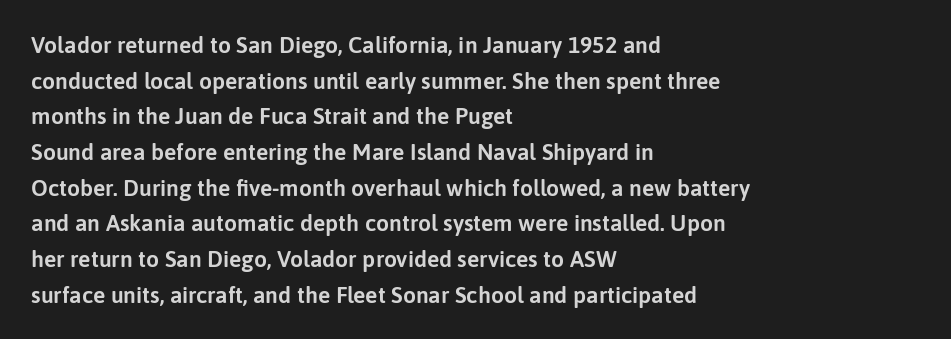
Every row of glyphs begins at an identical x-position on the left. The passage shown has conventional tracking throughout. A typesetter would mark this as roman, not italic. Letters rest on an invisible, unmarked baseline. In terms of leading, this rendering sits right in the middle.
